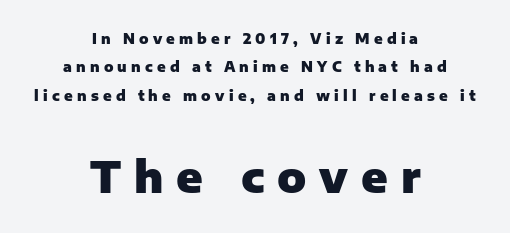
{"serif": "no", "italic": "no", "bold": "yes", "weight": "heavy", "width": "normal", "stroke_contrast": "low", "x_height": "medium", "monospaced": "no", "underline": "no", "align": "center", "line_spacing": "loose", "line_spacing_ratio": 2.02, "letter_spacing": "wide", "letter_spacing_em": 0.3, "larger_block": "second", "size_ratio": 3.07, "glyph_px": 43}
